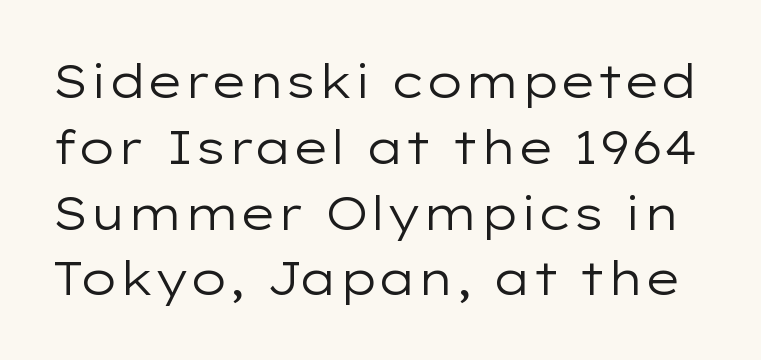
The image shows 46 px regular-weight, wide sans-serif type, upright; set normal line spacing (1.43x), normal letter spacing, not underlined; low stroke contrast and a medium x-height.
